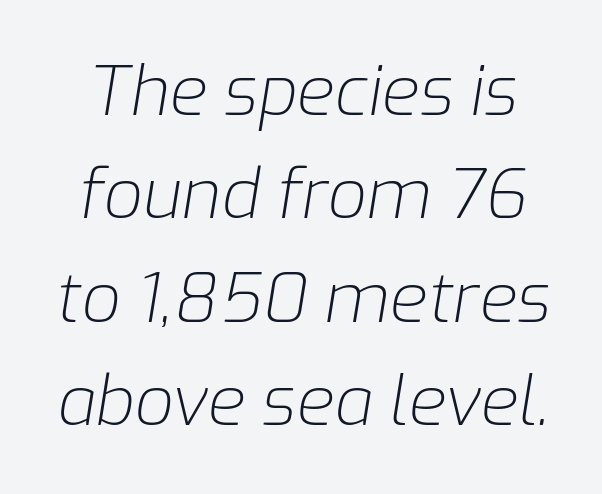
Default kerning and tracking; the words read as compact shapes. The space between consecutive lines is moderate. No chunkiness to these letters — they're not bold. The specimen omits any rule beneath the text block's lines.
